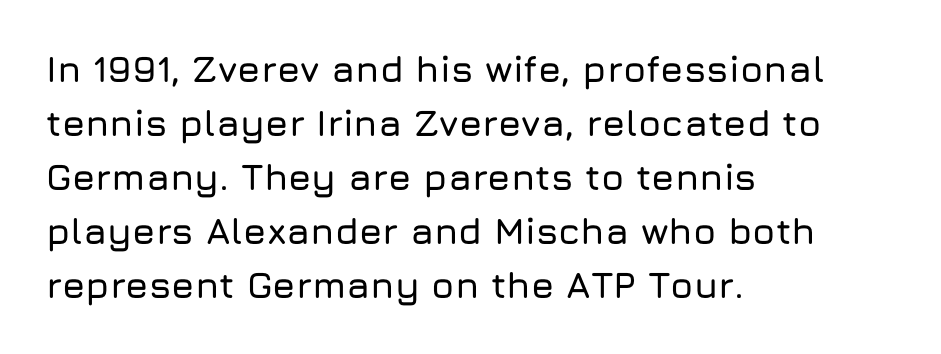
{"serif": "no", "italic": "no", "width": "normal", "stroke_contrast": "low", "x_height": "medium", "monospaced": "no", "underline": "no", "align": "left", "line_spacing": "normal", "line_spacing_ratio": 1.46, "letter_spacing": "normal", "letter_spacing_em": 0.0, "glyph_px": 37}
